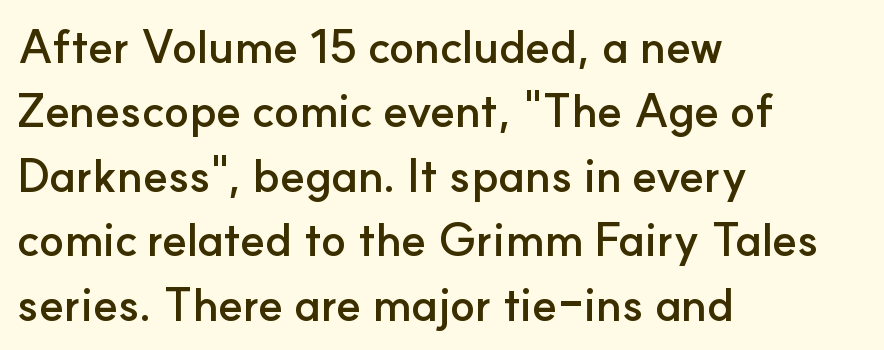
Q: Is the text bold? A: Yes.
Q: Is the text italic (slanted)? A: No, it is upright.
Q: Is the typeface a serif or a sans-serif typeface? A: Sans-serif.
Q: Is the text underlined? A: No.
Q: How is the paragraph aligned? A: Left-aligned.
Q: Is the spacing between letters normal or unusually wide? A: Normal.
Q: Is the spacing between lines tight, normal or loose? A: Normal.
Q: Width (condensed, normal, or wide)? A: Normal.
Q: Stroke contrast? A: Low.
Q: x-height? A: Small.
Q: Monospaced? A: No.
